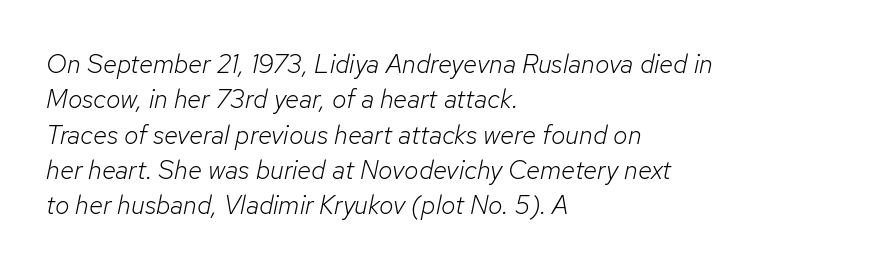
Here the glyphs are tracked normally, forming tight word shapes. Every row of glyphs begins at an identical x-position on the left. The weight would be labelled regular, book, light, or lighter still. The gap between lines stays unmarked. Students, observe: this is what conventionally led text looks like.
